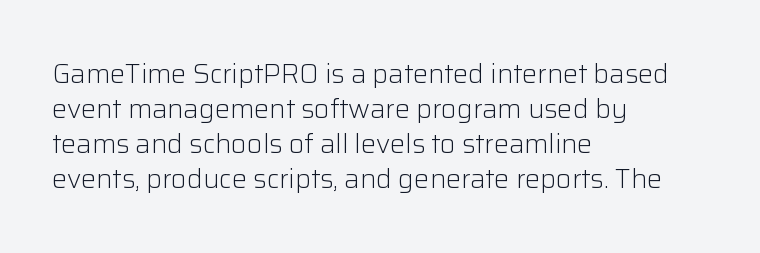
Style check: upright. Plain, unruled lines of type. The paragraph has a hard left edge and a soft right edge. This rendering leaves character spacing at its baseline value. A typesetter would call this leading conventional body-copy spacing. These glyphs show unthickened strokes, regular width or finer.
